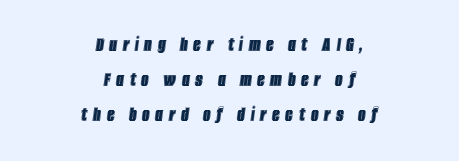
{"italic": "yes", "lean": "right", "slant_degrees": 8, "underline": "no", "align": "center", "line_spacing": "normal", "line_spacing_ratio": 1.67, "letter_spacing": "wide", "letter_spacing_em": 0.27, "glyph_px": 21}
